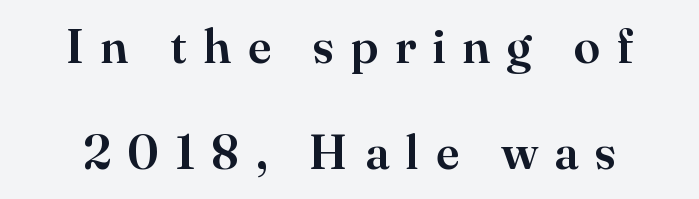
The image shows 48 px serif type, upright; set loose line spacing (2.21x), unusually wide letter spacing (+0.34 em), not underlined; high stroke contrast and a small x-height.
